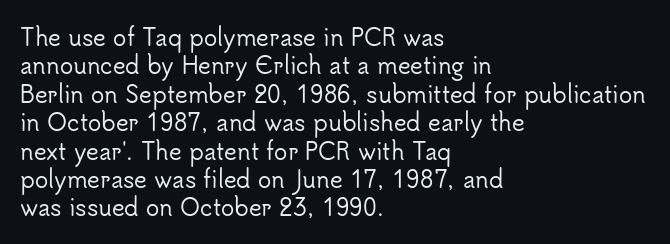
The image shows 22 px text type, upright; set left-aligned, normal line spacing (1.29x), normal letter spacing, not underlined.
